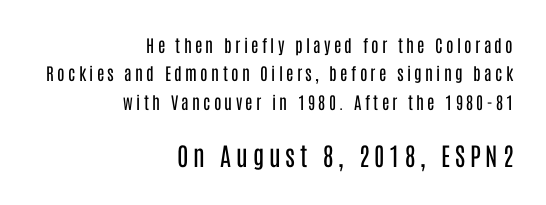
{"italic": "no", "bold": "no", "underline": "no", "align": "right", "line_spacing": "normal", "line_spacing_ratio": 1.67, "larger_block": "second", "size_ratio": 1.47, "glyph_px": 25}
